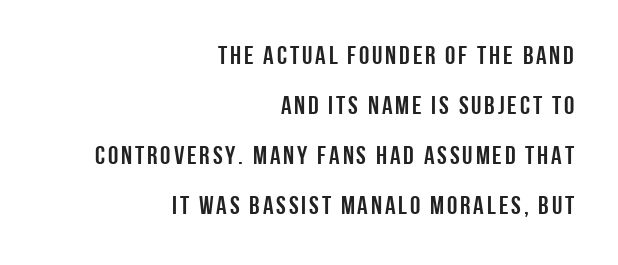
Q: Is the text italic (slanted)? A: No, it is upright.
Q: Is the text underlined? A: No.
Q: How is the paragraph aligned? A: Right-aligned.
Q: Is the spacing between lines tight, normal or loose? A: Loose.
